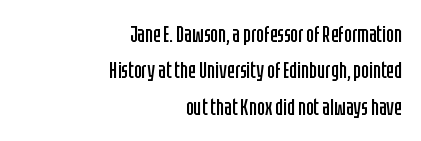
The image shows 23 px text type, upright; set right-aligned, normal line spacing (1.58x), normal letter spacing, not underlined.
